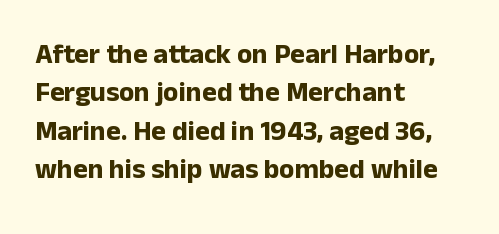
Q: Is the text bold? A: Yes.
Q: Is the text italic (slanted)? A: No, it is upright.
Q: Is the typeface a serif or a sans-serif typeface? A: Sans-serif.
Q: Is the text underlined? A: No.
Q: How is the paragraph aligned? A: Left-aligned.
Q: Is the spacing between letters normal or unusually wide? A: Normal.
Q: Is the spacing between lines tight, normal or loose? A: Normal.
Q: Width (condensed, normal, or wide)? A: Normal.
Q: Stroke contrast? A: Low.
Q: x-height? A: Medium.
Q: Monospaced? A: No.
